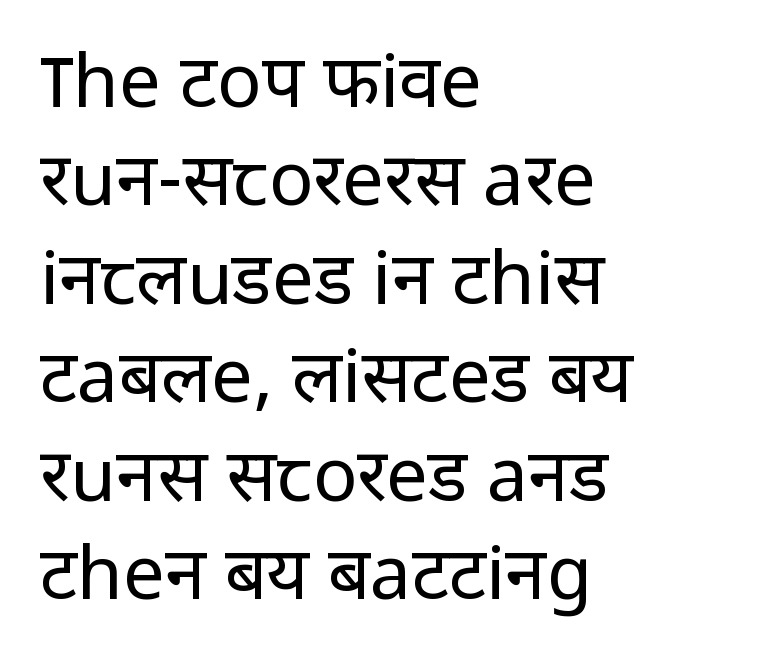
Check the space under the baseline: it is left empty. Horizontal alignment here is leftward, the default for most running prose. Tracking here is standard; glyphs follow each other at the usual distance. Is this a fixed-width face? No — the glyphs have proportional, varying widths. On a weight scale, this lands at 450 or below.
